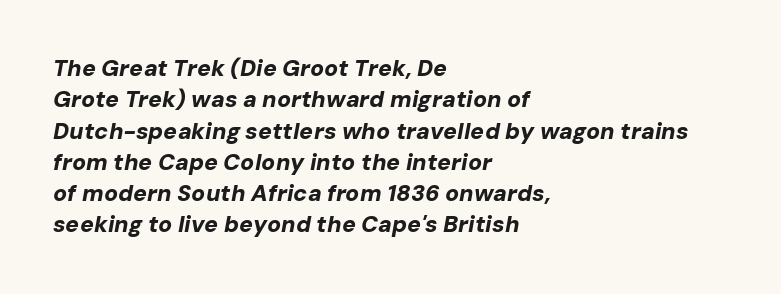
These lines keep a tight, regular rhythm from letter to letter. Teacher's note: observe the even left margin — that is flush-left alignment. The rows are spaced the way most documents space them. The font is running at its bold setting. The lettering tilts uniformly, giving the passage an italic look. The strip under each line holds only bare page.
